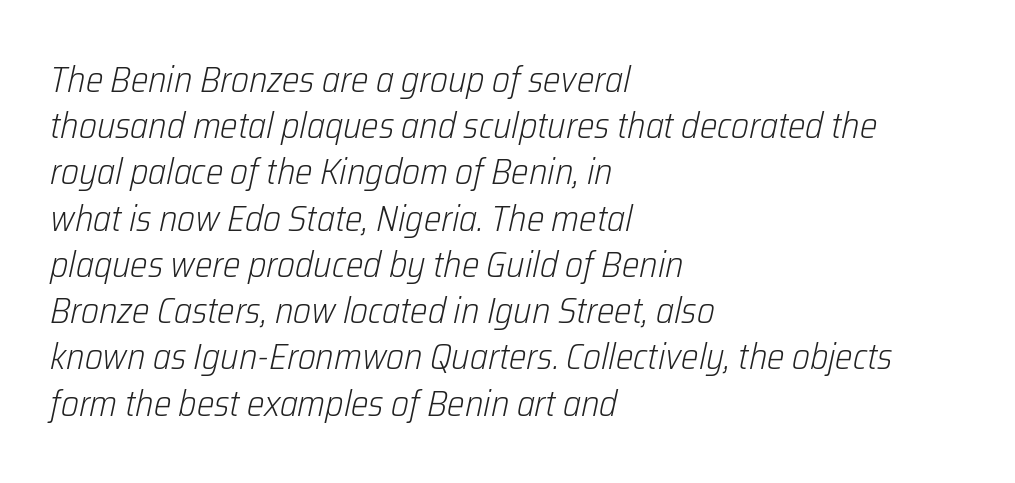
Bare-footed words on every line. Looks like regular typesetting: each glyph gets only the width it needs. Heaviness? Minimal to ordinary, like unemphasized prose. Each line starts at the same left margin while the right side varies. Does extra space separate the letters? No, they use regular spacing.
